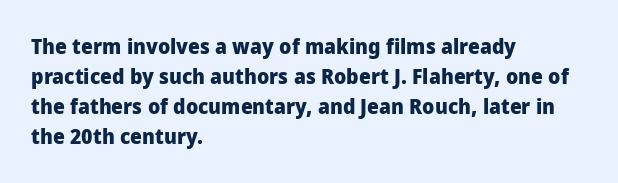
The image shows 21 px bold type, upright; set left-aligned, normal line spacing (1.43x), normal letter spacing, not underlined.
